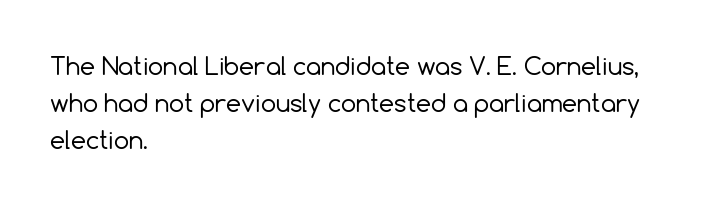
Vertical strokes here are truly vertical. Every row of glyphs begins at an identical x-position on the left. Between one letter and the next there's only the usual sliver of space. Only glyphs here, with clear space below each row.
